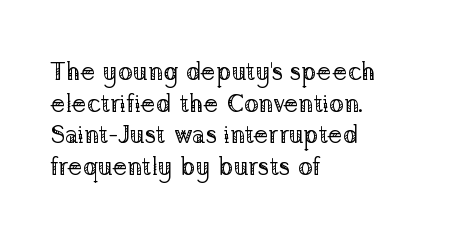
The characters are drawn with everyday or finer stroke widths. The string is rendered with underlining switched off. Leading matches the norm, producing a regular column. This sample uses plain, unmodified letter spacing.
